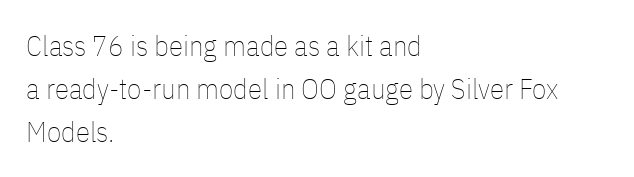
Q: Is the text bold? A: No.
Q: Is the text italic (slanted)? A: No, it is upright.
Q: Is the text underlined? A: No.
Q: How is the paragraph aligned? A: Left-aligned.
Q: Is the spacing between letters normal or unusually wide? A: Normal.
Q: Is the spacing between lines tight, normal or loose? A: Normal.
Q: Width (condensed, normal, or wide)? A: Condensed.
Q: Stroke contrast? A: Low.
Q: x-height? A: Medium.
Q: Monospaced? A: No.
